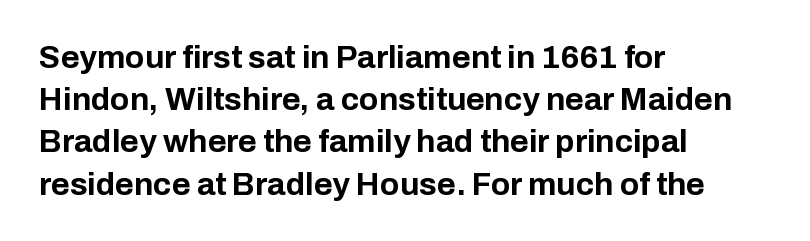
{"serif": "no", "italic": "no", "bold": "yes", "weight": "bold", "width": "normal", "stroke_contrast": "low", "x_height": "medium", "monospaced": "no", "underline": "no", "align": "left", "line_spacing": "normal", "line_spacing_ratio": 1.32, "letter_spacing": "normal", "letter_spacing_em": 0.0, "glyph_px": 32}
